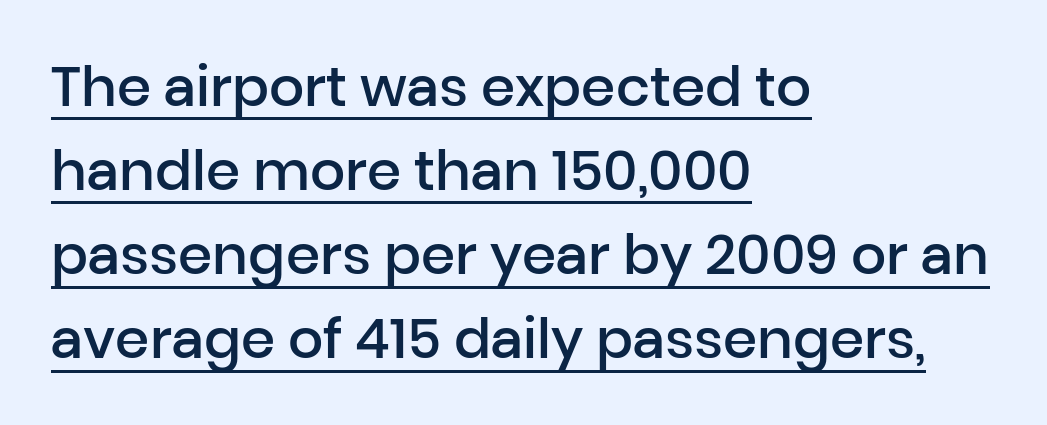
{"serif": "no", "italic": "no", "bold": "semi", "weight": "semibold", "width": "normal", "stroke_contrast": "low", "x_height": "medium", "monospaced": "no", "underline": "yes", "align": "left", "line_spacing": "normal", "line_spacing_ratio": 1.53, "letter_spacing": "normal", "letter_spacing_em": 0.0, "glyph_px": 55}
